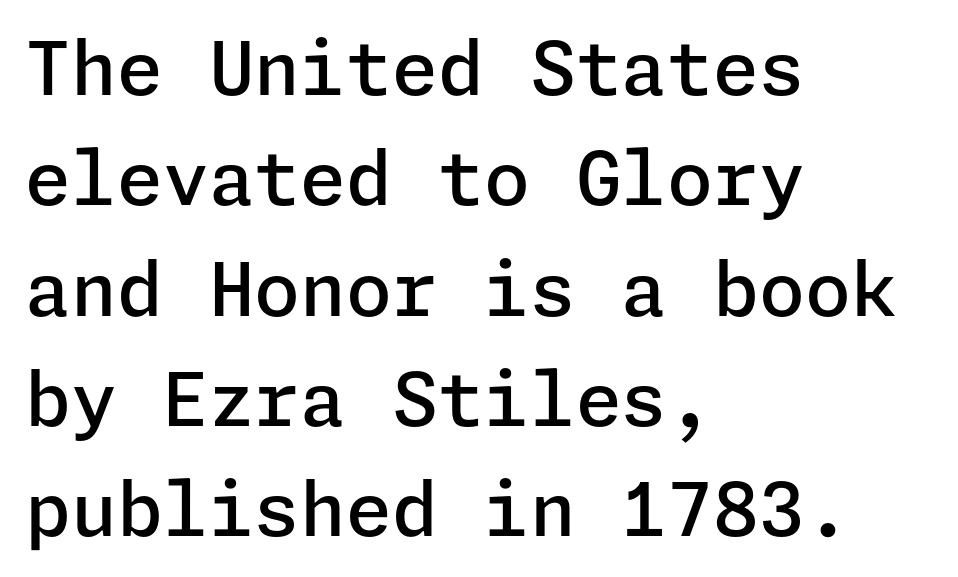
The letters stand straight up with perfectly vertical stems. To sum up the face: it is a sans, with no serifs. Has an underline been added? It has not. You could call the tracking neutral — neither tight nor loose.
